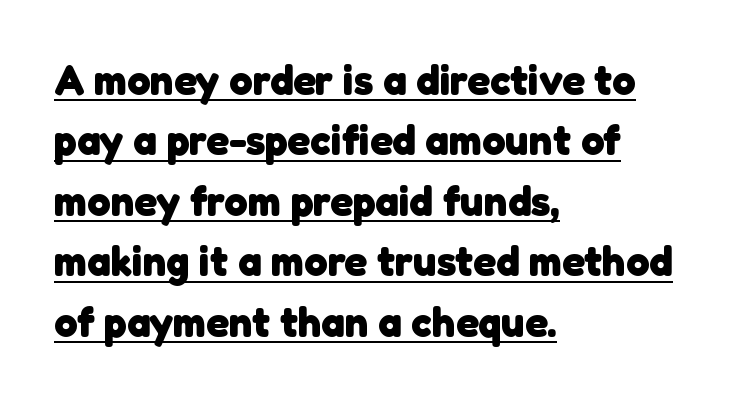
{"serif": "no", "bold": "yes", "weight": "heavy", "width": "normal", "stroke_contrast": "low", "x_height": "medium", "monospaced": "no", "underline": "yes", "align": "left", "line_spacing": "normal", "line_spacing_ratio": 1.44, "letter_spacing": "normal", "letter_spacing_em": 0.0, "glyph_px": 42}
